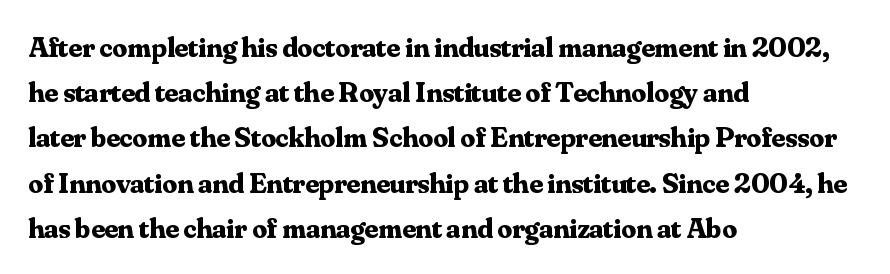
Little horizontal feet cap the strokes, marking this as serif type. A roman cut, with each character standing at attention. The line-height multiplier appears to be the usual default. Summary of weight: heavy, a full bold. Rule under the text: the space is simply empty. The paragraph shown leans on its left margin.
